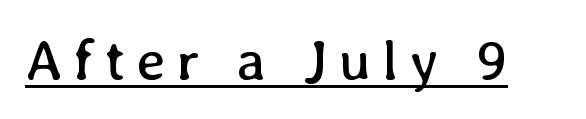
Q: Is the text bold? A: No.
Q: Is the text italic (slanted)? A: No, it is upright.
Q: Is the text underlined? A: Yes.
Q: Width (condensed, normal, or wide)? A: Normal.
Q: Stroke contrast? A: Low.
Q: x-height? A: Medium.
Q: Monospaced? A: No.
